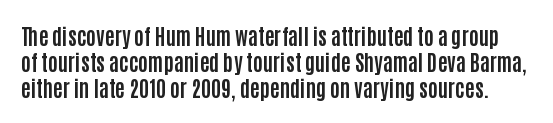
{"italic": "no", "bold": "yes", "underline": "no", "line_spacing_ratio": 1.24, "letter_spacing": "normal", "letter_spacing_em": 0.0, "glyph_px": 21}
